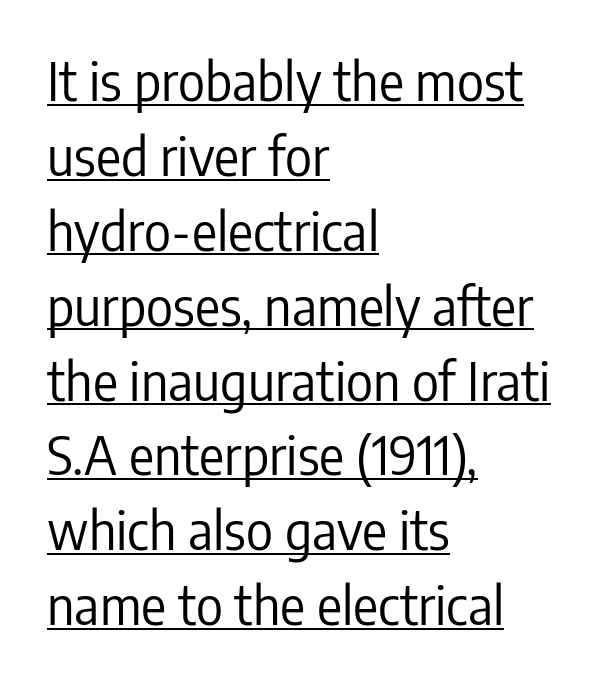
{"serif": "no", "italic": "no", "bold": "no", "weight": "regular", "width": "condensed", "stroke_contrast": "low", "x_height": "medium", "monospaced": "no", "underline": "yes", "align": "left", "line_spacing": "normal", "line_spacing_ratio": 1.44, "letter_spacing": "normal", "letter_spacing_em": 0.0, "glyph_px": 52}
